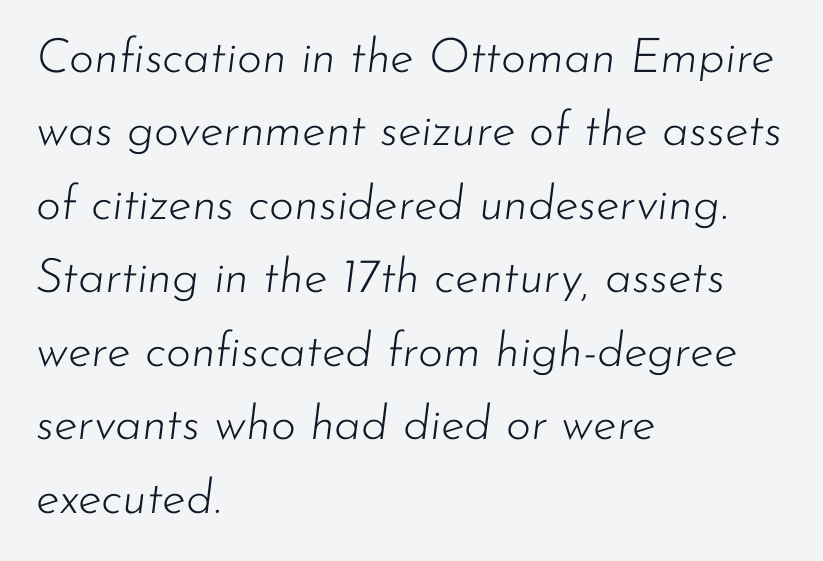
{"italic": "yes", "lean": "right", "slant_degrees": 7, "bold": "no", "weight": "light", "width": "normal", "stroke_contrast": "low", "x_height": "small", "monospaced": "no", "underline": "no", "align": "left", "line_spacing": "normal", "line_spacing_ratio": 1.53, "letter_spacing": "normal", "letter_spacing_em": 0.0, "glyph_px": 48}
